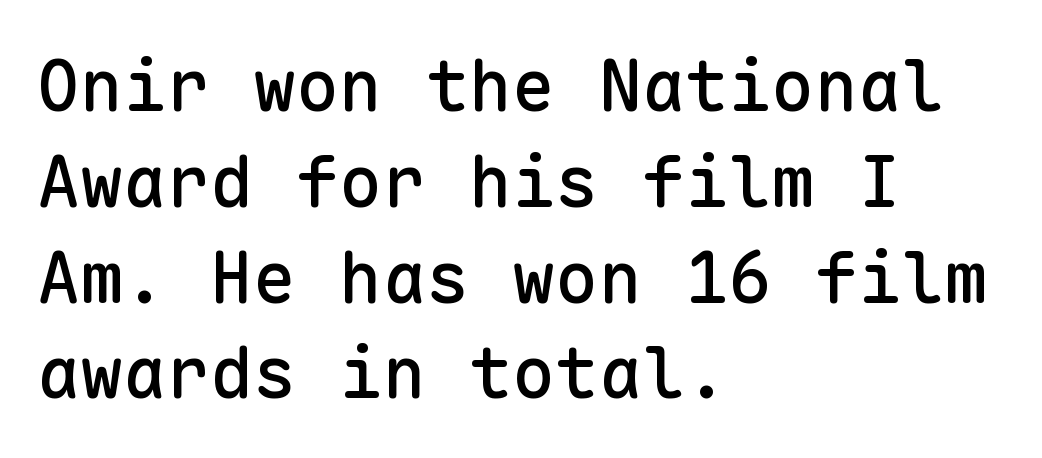
Q: Is the text italic (slanted)? A: No, it is upright.
Q: Is the typeface a serif or a sans-serif typeface? A: Sans-serif.
Q: Is the text underlined? A: No.
Q: How is the paragraph aligned? A: Left-aligned.
Q: Is the spacing between letters normal or unusually wide? A: Normal.
Q: Is the spacing between lines tight, normal or loose? A: Normal.
Q: Width (condensed, normal, or wide)? A: Normal.
Q: Stroke contrast? A: Low.
Q: x-height? A: Medium.
Q: Monospaced? A: Yes.
